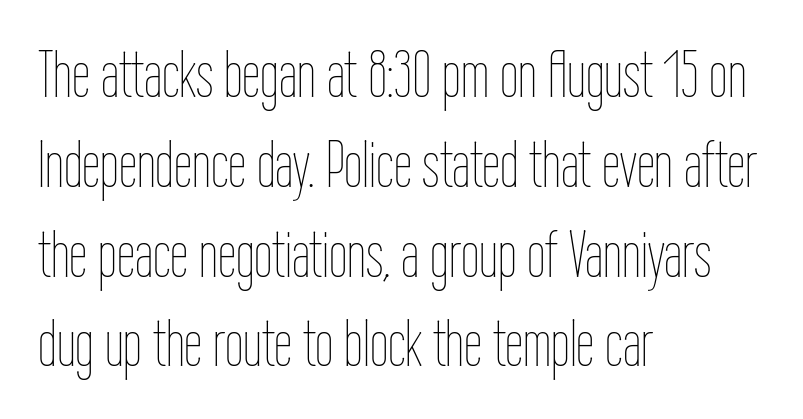
Q: Is the text bold? A: No.
Q: Is the text italic (slanted)? A: No, it is upright.
Q: Is the text underlined? A: No.
Q: How is the paragraph aligned? A: Left-aligned.
Q: Is the spacing between letters normal or unusually wide? A: Normal.
Q: Is the spacing between lines tight, normal or loose? A: Normal.
Q: Width (condensed, normal, or wide)? A: Condensed.
Q: Stroke contrast? A: Low.
Q: x-height? A: Medium.
Q: Monospaced? A: No.
